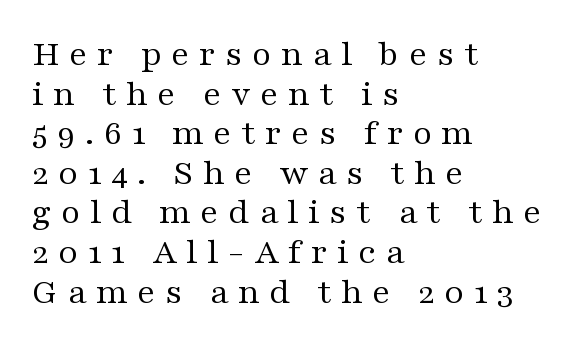
The image shows 37 px regular-weight, wide serif type, upright; set left-aligned, tight line spacing (1.07x), unusually wide letter spacing (+0.25 em), not underlined; medium stroke contrast and a medium x-height.
